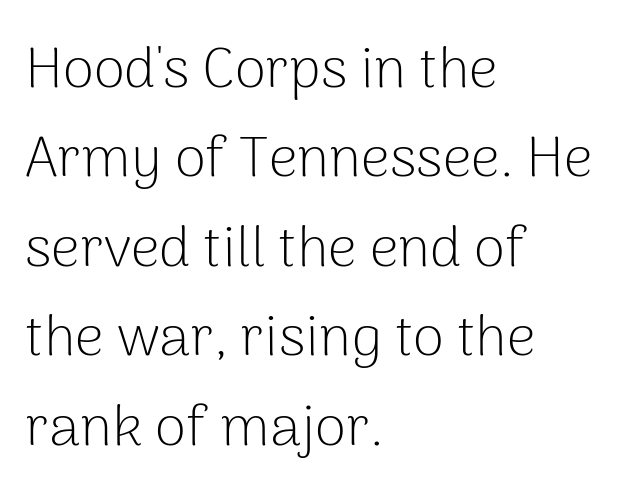
Q: Is the text bold? A: No.
Q: Is the text italic (slanted)? A: No, it is upright.
Q: Is the typeface a serif or a sans-serif typeface? A: Sans-serif.
Q: Is the text underlined? A: No.
Q: How is the paragraph aligned? A: Left-aligned.
Q: Is the spacing between letters normal or unusually wide? A: Normal.
Q: Is the spacing between lines tight, normal or loose? A: Normal.
Q: Width (condensed, normal, or wide)? A: Normal.
Q: Stroke contrast? A: Low.
Q: x-height? A: Medium.
Q: Monospaced? A: No.
